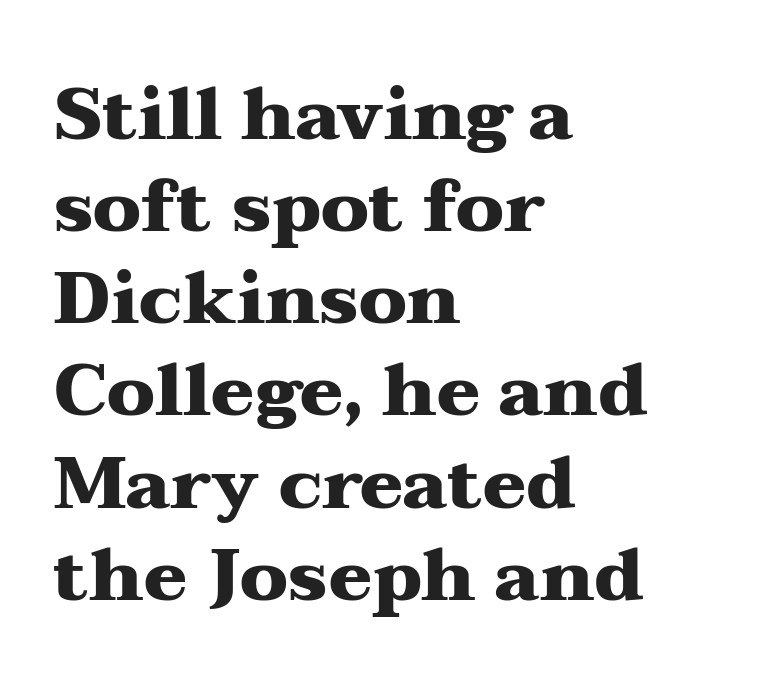
Honestly, there is no underline to notice here at all. A typesetter would call this proportional, since set widths differ per character. In terms of posture, this sample is upright. The tracking reads as untouched default to a designer's eye.
